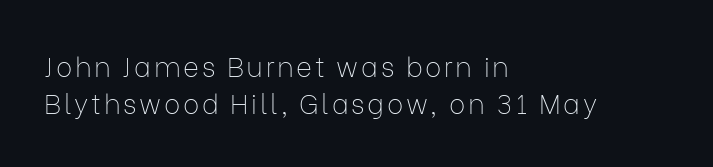
Upright lettering throughout. Beneath every word, the page is bare. Horizontal alignment here is leftward, the default for most running prose. One glance says typical: line gaps are just what's usual. A quiet, ordinary-to-light weight characterises the typeface.
